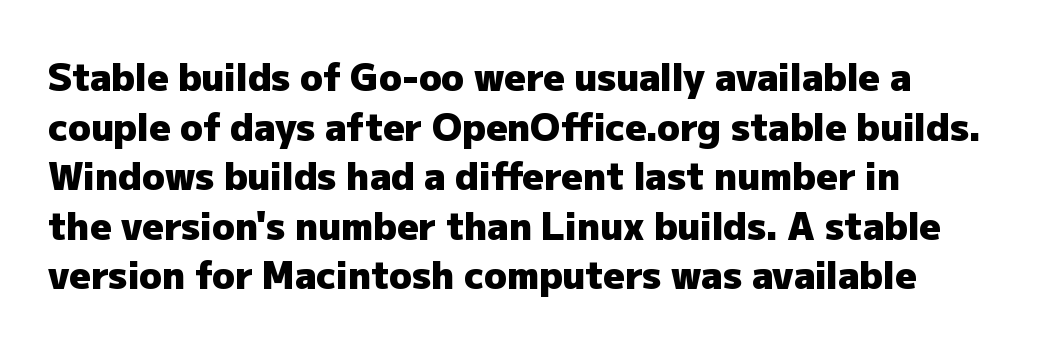
The image shows 37 px heavy sans-serif type, upright; set left-aligned, normal line spacing (1.34x), normal letter spacing, not underlined; low stroke contrast and a medium x-height.
